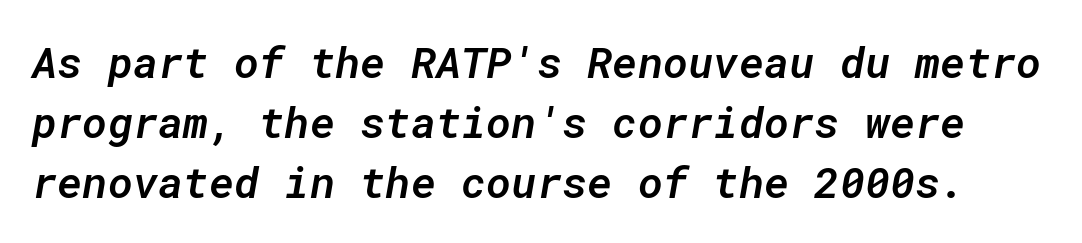
The image shows 43 px semibold type, italic (leaning right), monospaced; set normal line spacing (1.4x), normal letter spacing, not underlined; low stroke contrast and a medium x-height.
